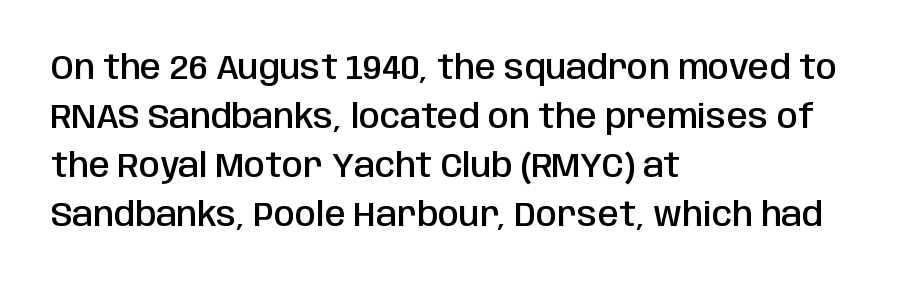
The passage shown is not underscored anywhere. Spacing verdict: proportional, widths tailored to each character. Teacher's note: observe the even left margin — that is flush-left alignment. Does the weight exceed regular? Yes, but only to semibold. A typesetter would label this face a sans.
